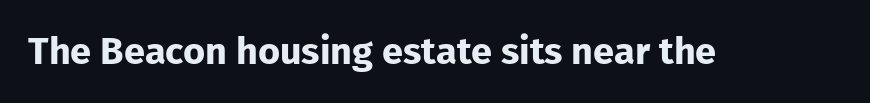
{"serif": "no", "italic": "no", "bold": "yes", "weight": "bold", "width": "normal", "stroke_contrast": "low", "x_height": "medium", "monospaced": "no", "underline": "no", "letter_spacing": "normal", "letter_spacing_em": 0.0, "glyph_px": 38}
